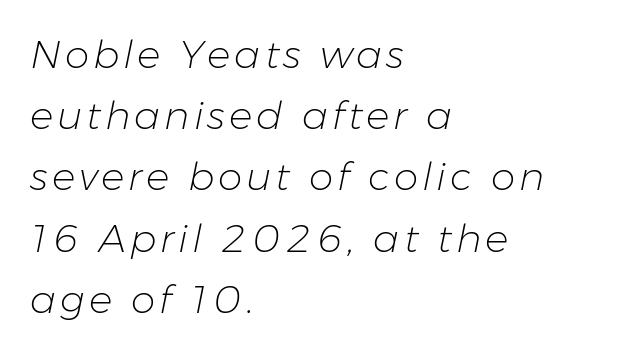
Q: Is the text bold? A: No.
Q: Is the text italic (slanted)? A: Yes, it leans right by about 11 degrees.
Q: Is the text underlined? A: No.
Q: How is the paragraph aligned? A: Left-aligned.
Q: Is the spacing between lines tight, normal or loose? A: Normal.
Q: Width (condensed, normal, or wide)? A: Normal.
Q: Stroke contrast? A: Low.
Q: x-height? A: Medium.
Q: Monospaced? A: No.
